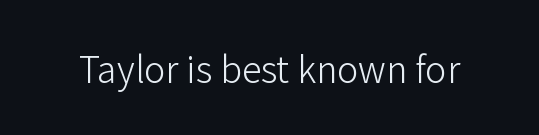
The image shows 36 px light sans-serif type, upright; set normal letter spacing, not underlined; low stroke contrast and a medium x-height.
